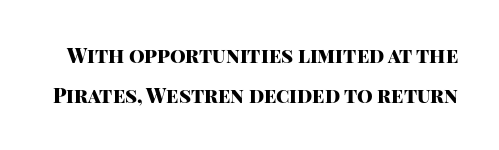
{"italic": "no", "bold": "yes", "underline": "no", "line_spacing": "loose", "line_spacing_ratio": 2.0, "letter_spacing": "normal", "letter_spacing_em": 0.0, "glyph_px": 20}
